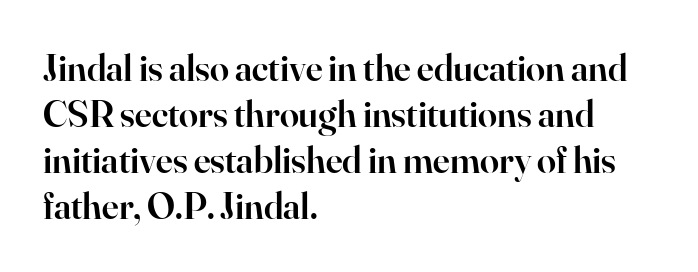
Q: Is the text bold? A: Semi-bold.
Q: Is the text italic (slanted)? A: No, it is upright.
Q: Is the typeface a serif or a sans-serif typeface? A: Serif.
Q: Is the text underlined? A: No.
Q: How is the paragraph aligned? A: Left-aligned.
Q: Is the spacing between letters normal or unusually wide? A: Normal.
Q: Width (condensed, normal, or wide)? A: Normal.
Q: Stroke contrast? A: High.
Q: x-height? A: Small.
Q: Monospaced? A: No.
